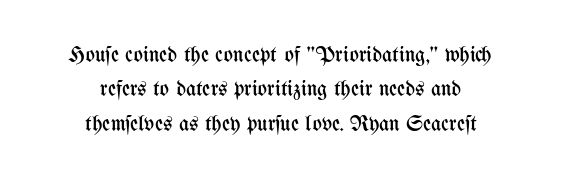
Vertical strokes here are truly vertical. Check the space under the baseline: it is left empty. Characters follow at the spacing the type designer built in. Stems here are at most as thick as an everyday book face. The setting favours the middle, as headings and verse often do.
